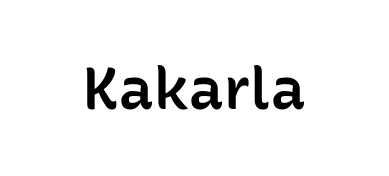
{"serif": "no", "italic": "no", "bold": "semi", "weight": "semibold", "width": "normal", "stroke_contrast": "low", "x_height": "medium", "monospaced": "no", "underline": "no", "letter_spacing": "normal", "letter_spacing_em": 0.0, "glyph_px": 59}
